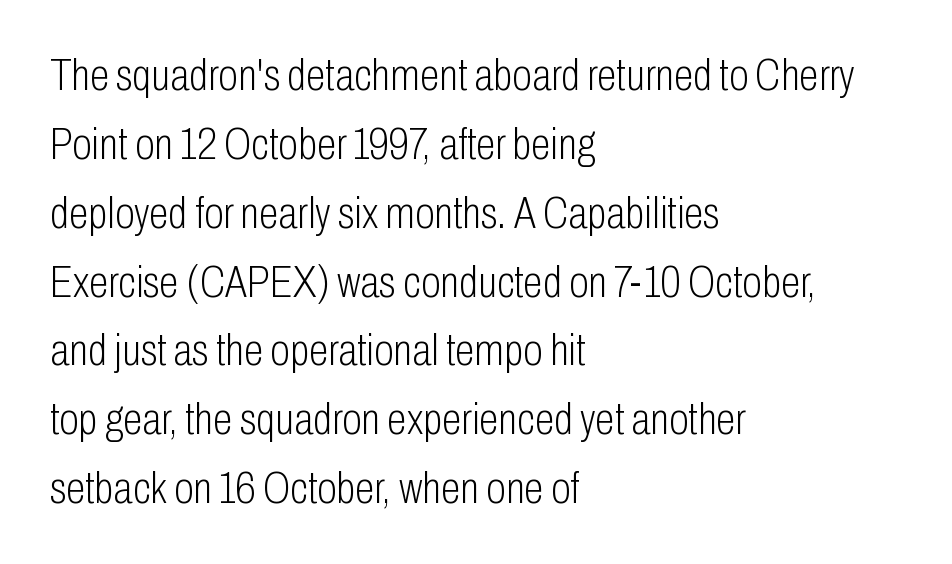
Q: Is the text bold? A: No.
Q: Is the text italic (slanted)? A: No, it is upright.
Q: Is the typeface a serif or a sans-serif typeface? A: Sans-serif.
Q: Is the text underlined? A: No.
Q: How is the paragraph aligned? A: Left-aligned.
Q: Is the spacing between letters normal or unusually wide? A: Normal.
Q: Is the spacing between lines tight, normal or loose? A: Normal.
Q: Width (condensed, normal, or wide)? A: Condensed.
Q: Stroke contrast? A: Low.
Q: x-height? A: Medium.
Q: Monospaced? A: No.
